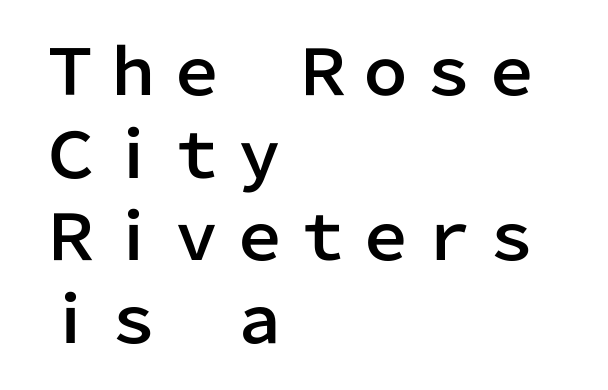
{"serif": "no", "italic": "no", "width": "normal", "stroke_contrast": "low", "x_height": "medium", "monospaced": "no", "underline": "no", "align": "left", "line_spacing": "normal", "line_spacing_ratio": 1.31, "letter_spacing": "normal", "letter_spacing_em": 0.0, "glyph_px": 63}
